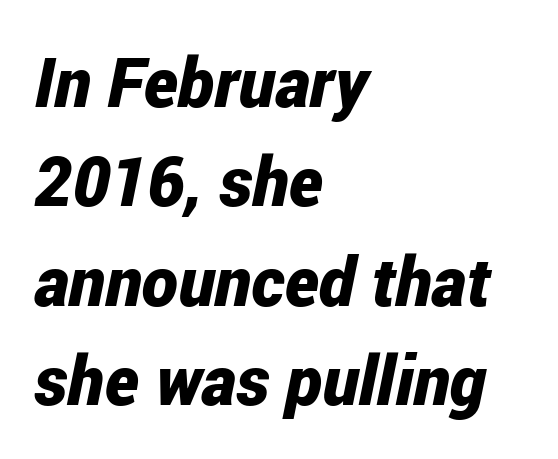
The letterforms sit shoulder to shoulder at normal distance. One glance says typical: line gaps are just what's usual. What weight is shown? A full bold with thick strokes. The face used here has a pronounced slope to its letters. The space directly below the letters is spotless. Note the varied advance widths — an 'i' is clearly narrower than an 'm'.
